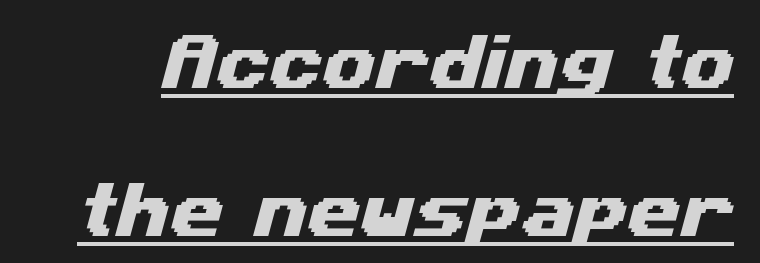
Q: Is the typeface a serif or a sans-serif typeface? A: Sans-serif.
Q: Is the text underlined? A: Yes.
Q: Is the spacing between letters normal or unusually wide? A: Normal.
Q: Is the spacing between lines tight, normal or loose? A: Loose.
Q: Width (condensed, normal, or wide)? A: Wide.
Q: Stroke contrast? A: Medium.
Q: x-height? A: Medium.
Q: Monospaced? A: No.
